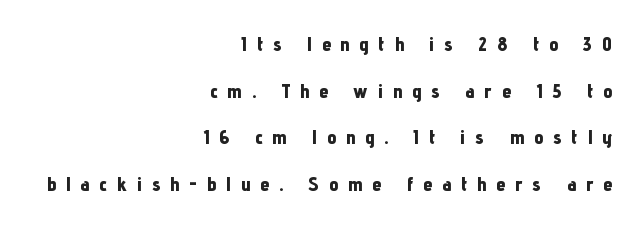
Q: Is the text bold? A: Yes.
Q: Is the text italic (slanted)? A: No, it is upright.
Q: Is the text underlined? A: No.
Q: How is the paragraph aligned? A: Right-aligned.
Q: Is the spacing between letters normal or unusually wide? A: Unusually wide.
Q: Is the spacing between lines tight, normal or loose? A: Loose.
